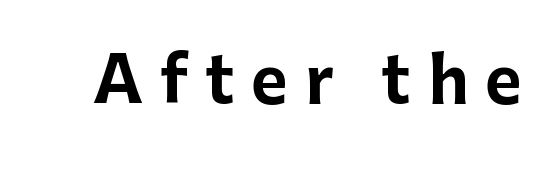
The zone under the glyphs is completely vacant. The tracking reads as deliberately expanded to a designer's eye. Looks like regular typesetting: each glyph gets only the width it needs. The strokes are fattened all the way to bold. Notice how the stems are strictly vertical — no italics here. No feet cap the strokes, marking this as sans-serif type.
